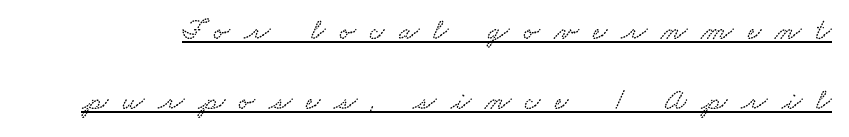
The image shows 30 px wide type; set loose line spacing (2.33x), unusually wide letter spacing (+0.47 em), underlined; low stroke contrast and a small x-height.
